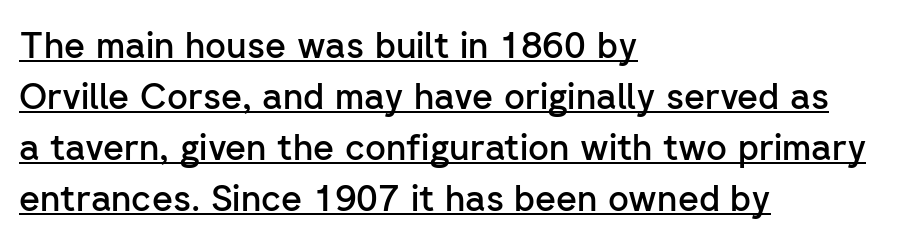
{"serif": "no", "italic": "no", "bold": "semi", "weight": "semibold", "width": "normal", "stroke_contrast": "low", "x_height": "medium", "monospaced": "no", "underline": "yes", "align": "left", "line_spacing": "normal", "line_spacing_ratio": 1.42, "letter_spacing": "normal", "letter_spacing_em": 0.0, "glyph_px": 36}
